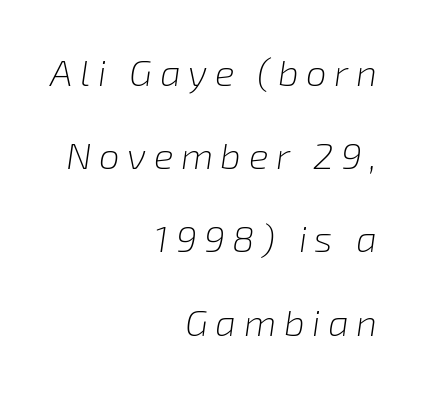
Q: Is the text bold? A: No.
Q: Is the text italic (slanted)? A: Yes, it leans right by about 8 degrees.
Q: Is the text underlined? A: No.
Q: How is the paragraph aligned? A: Right-aligned.
Q: Is the spacing between letters normal or unusually wide? A: Unusually wide.
Q: Is the spacing between lines tight, normal or loose? A: Loose.
Q: Width (condensed, normal, or wide)? A: Normal.
Q: Stroke contrast? A: Low.
Q: x-height? A: Medium.
Q: Monospaced? A: No.
